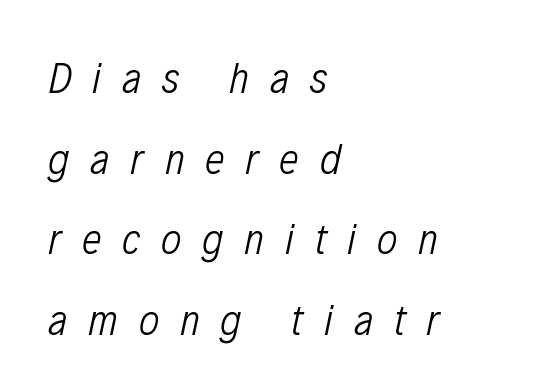
{"italic": "yes", "lean": "right", "slant_degrees": 12, "bold": "no", "weight": "light", "width": "condensed", "stroke_contrast": "low", "x_height": "medium", "monospaced": "no", "underline": "no", "align": "left", "line_spacing_ratio": 1.83, "letter_spacing": "wide", "letter_spacing_em": 0.47, "glyph_px": 44}
